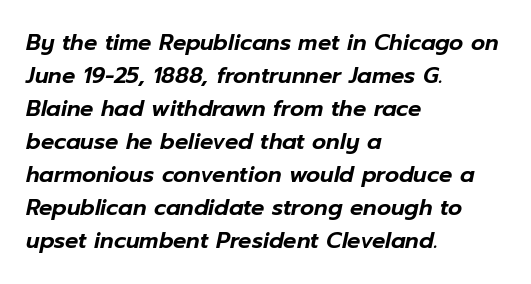
{"italic": "yes", "lean": "right", "slant_degrees": 12, "underline": "no", "align": "left", "line_spacing": "normal", "line_spacing_ratio": 1.5, "letter_spacing": "normal", "letter_spacing_em": 0.0, "glyph_px": 22}
